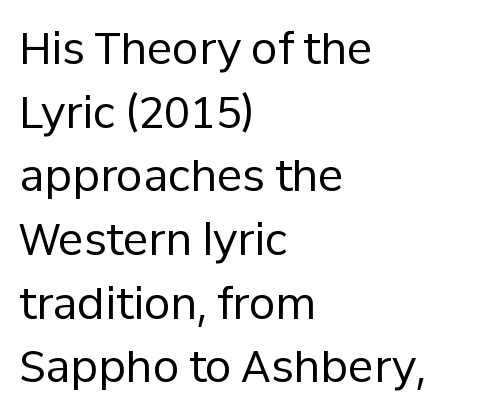
Typographically, this falls in the sans-serif category. This block has exactly the height ordinary leading produces. Posture: straight, roman, zero tilt. Visually the block forms a straight wall on the left and a jagged coastline on the right. Counters stay open thanks to moderate or lighter strokes.
